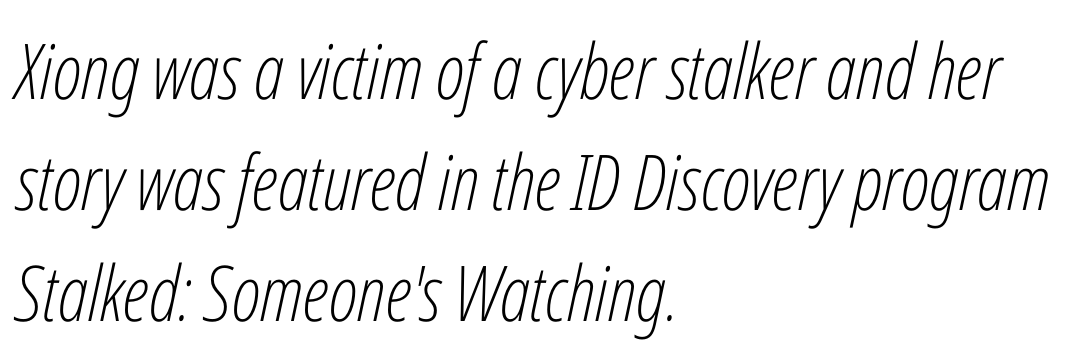
Any mark beneath the type? The region is blank. The letters advance in unequal steps, a hallmark of proportional type. Nothing heavy about these letters — not bold at all. Honestly, the letter spacing is just normal — you wouldn't notice it.
